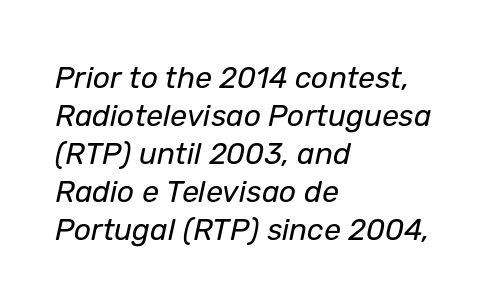
The passage shown is typed in a proportional face where columns would drift. The cut favours lightness, reaching ordinary text weight at its darkest. Caption: multi-line text, flush left, ragged right. Rule under the text: the space is simply empty. Line spacing here is normal.
